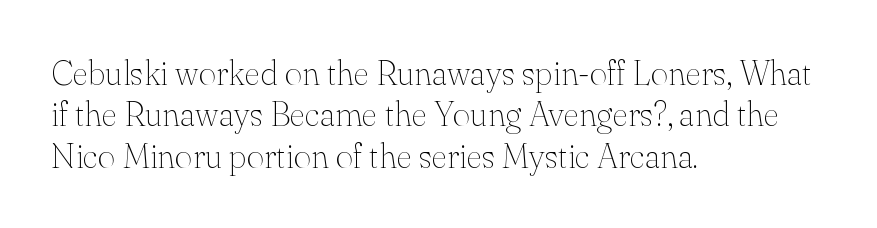
Q: Is the text bold? A: No.
Q: Is the text italic (slanted)? A: No, it is upright.
Q: Is the typeface a serif or a sans-serif typeface? A: Serif.
Q: Is the text underlined? A: No.
Q: How is the paragraph aligned? A: Left-aligned.
Q: Is the spacing between letters normal or unusually wide? A: Normal.
Q: Width (condensed, normal, or wide)? A: Normal.
Q: Stroke contrast? A: Medium.
Q: x-height? A: Small.
Q: Monospaced? A: No.
